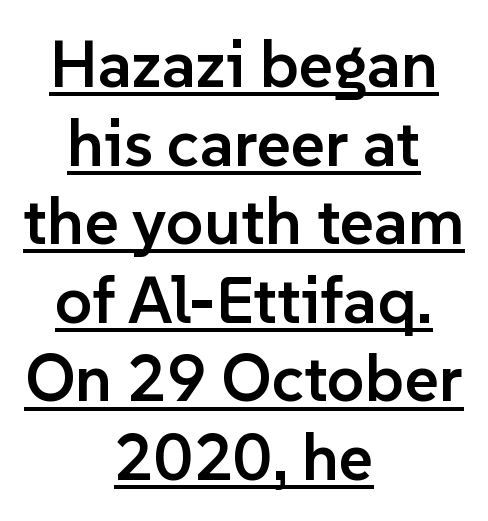
Stroke thickness is moderately raised; the sample reads as semibold. Examine the stroke ends and you'll find no serifs. These lines keep a tight, regular rhythm from letter to letter. Students, observe the line beneath the letters — that is underlining.
